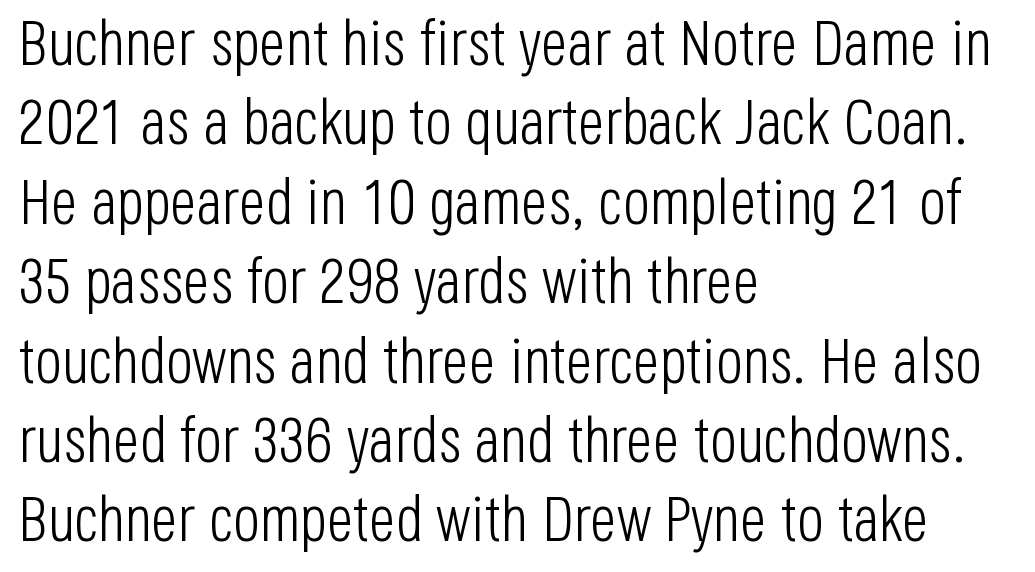
{"serif": "no", "italic": "no", "bold": "no", "weight": "light", "width": "condensed", "stroke_contrast": "low", "x_height": "large", "monospaced": "no", "underline": "no", "align": "left", "line_spacing": "normal", "line_spacing_ratio": 1.26, "letter_spacing": "normal", "letter_spacing_em": 0.0, "glyph_px": 63}
